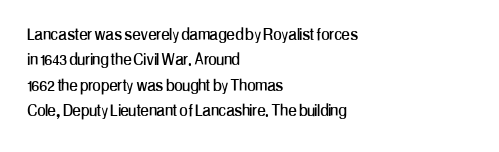
Q: Is the text italic (slanted)? A: No, it is upright.
Q: Is the text underlined? A: No.
Q: How is the paragraph aligned? A: Left-aligned.
Q: Is the spacing between letters normal or unusually wide? A: Normal.
Q: Is the spacing between lines tight, normal or loose? A: Normal.
